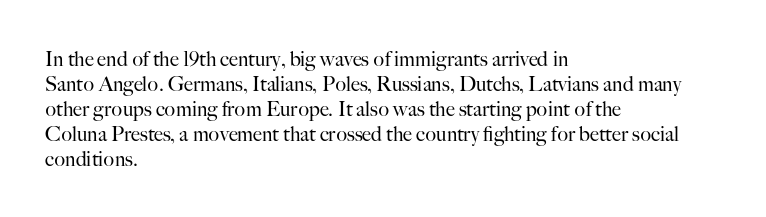
The image shows 20 px text type, upright; set left-aligned, normal line spacing (1.25x), normal letter spacing, not underlined.
